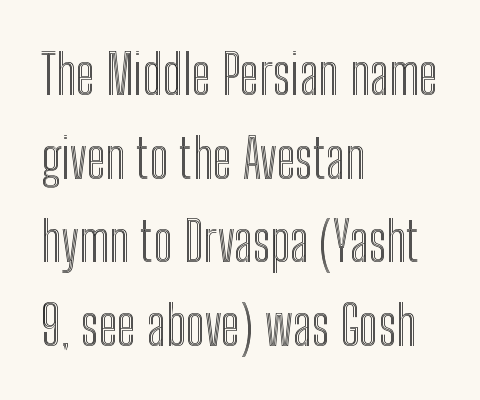
Q: Is the text italic (slanted)? A: No, it is upright.
Q: Is the text underlined? A: No.
Q: How is the paragraph aligned? A: Left-aligned.
Q: Is the spacing between letters normal or unusually wide? A: Normal.
Q: Is the spacing between lines tight, normal or loose? A: Normal.
Q: Width (condensed, normal, or wide)? A: Condensed.
Q: x-height? A: Medium.
Q: Monospaced? A: No.
